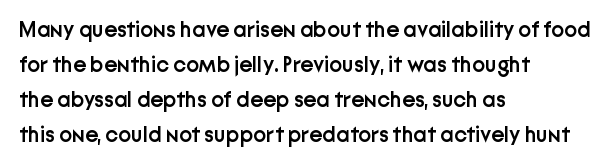
{"italic": "no", "bold": "semi", "underline": "no", "align": "left", "line_spacing": "normal", "line_spacing_ratio": 1.59, "letter_spacing": "normal", "letter_spacing_em": 0.0, "glyph_px": 22}
